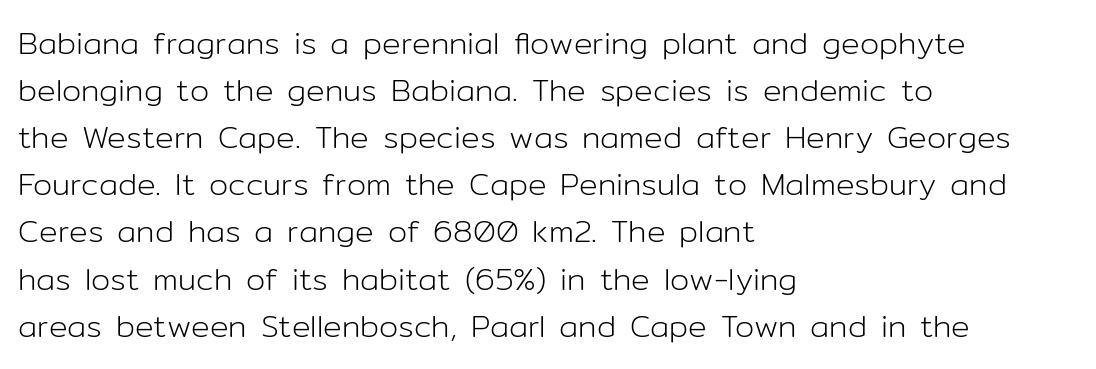
Q: Is the text bold? A: No.
Q: Is the text italic (slanted)? A: No, it is upright.
Q: Is the typeface a serif or a sans-serif typeface? A: Sans-serif.
Q: Is the text underlined? A: No.
Q: How is the paragraph aligned? A: Left-aligned.
Q: Is the spacing between letters normal or unusually wide? A: Normal.
Q: Is the spacing between lines tight, normal or loose? A: Normal.
Q: Width (condensed, normal, or wide)? A: Normal.
Q: Stroke contrast? A: Low.
Q: x-height? A: Medium.
Q: Monospaced? A: No.
